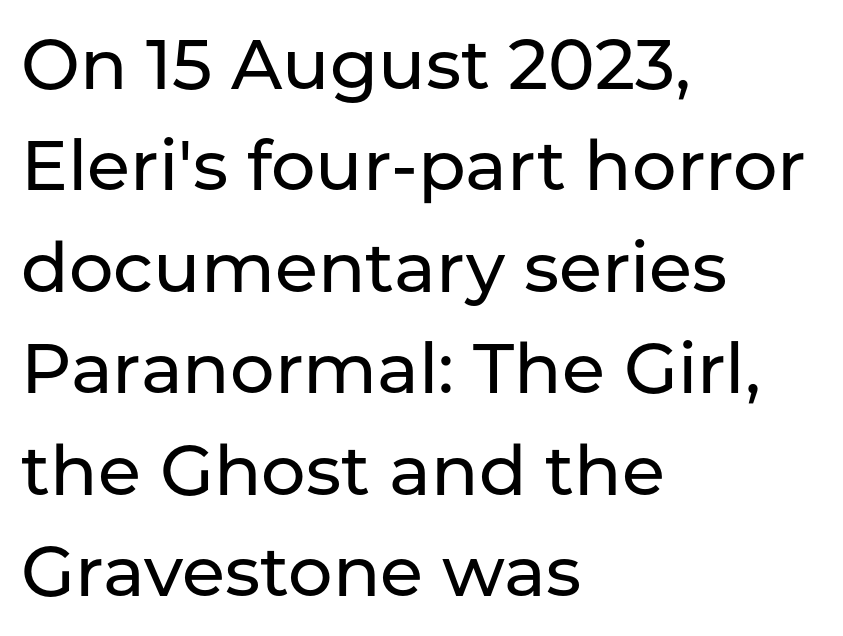
The image shows 70 px sans-serif type, upright; set left-aligned, normal line spacing (1.45x), normal letter spacing, not underlined; low stroke contrast and a medium x-height.
